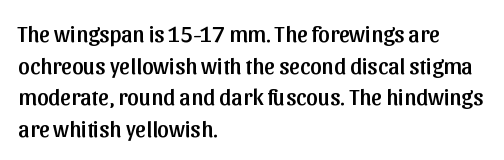
Q: Is the text italic (slanted)? A: No, it is upright.
Q: Is the text underlined? A: No.
Q: How is the paragraph aligned? A: Left-aligned.
Q: Is the spacing between letters normal or unusually wide? A: Normal.
Q: Is the spacing between lines tight, normal or loose? A: Normal.
